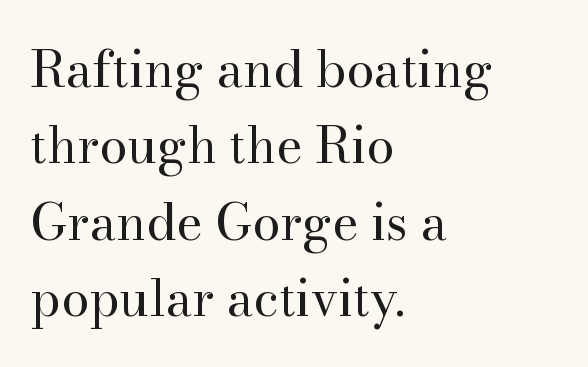
The image shows 50 px regular-weight serif type, upright; set left-aligned, normal line spacing (1.53x), normal letter spacing, not underlined; high stroke contrast and a small x-height.
